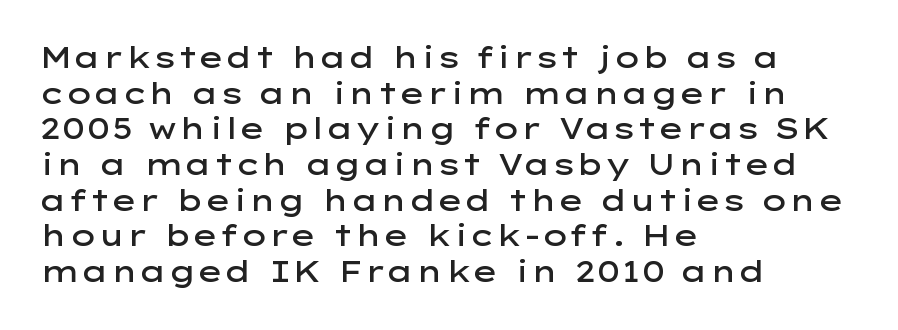
The image shows 29 px semibold, wide sans-serif type, upright; set left-aligned, line spacing 1.23x, normal letter spacing, not underlined; low stroke contrast and a medium x-height.
